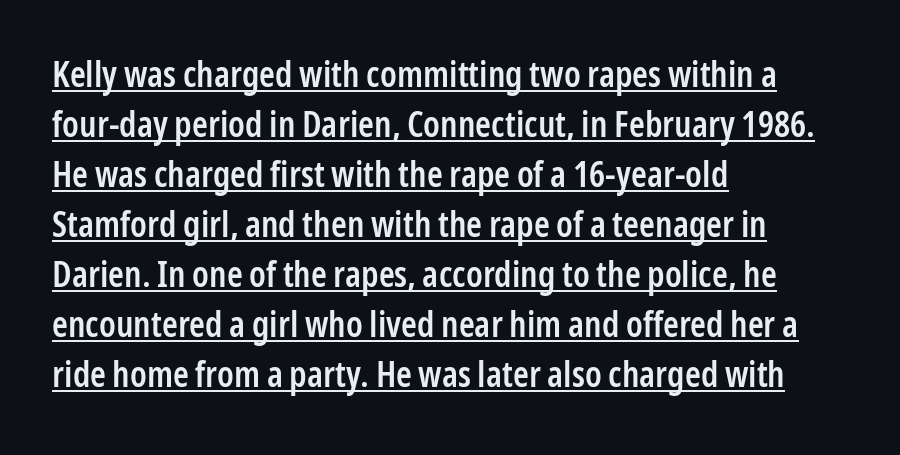
The face used here is rendered with its standard letterfit. If you drew a line through each stem, it would be perfectly vertical. Does the type have serifs? No, each stem ends abruptly. Regular leading.
